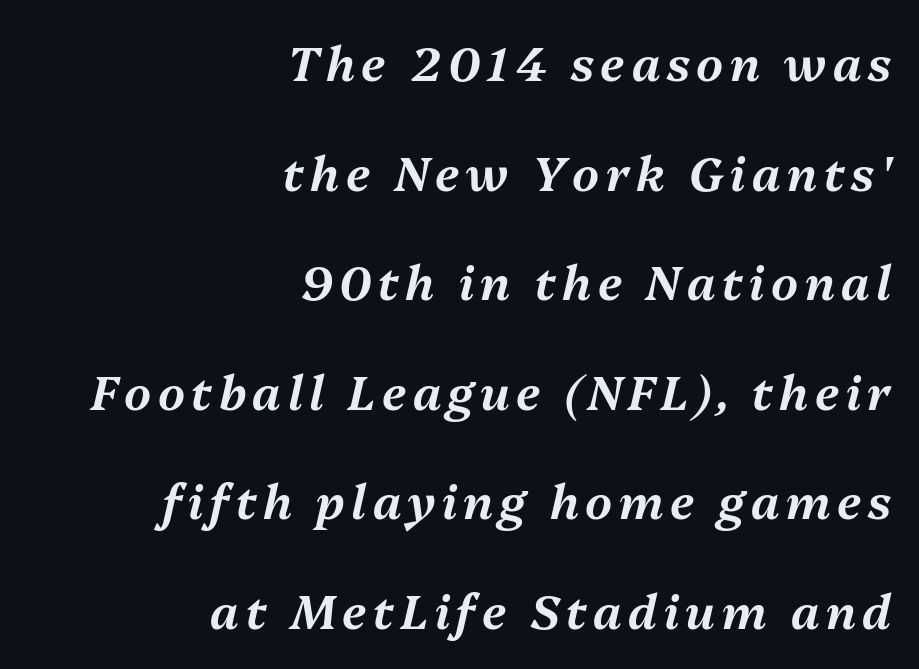
Q: Is the text italic (slanted)? A: Yes, it leans right by about 13 degrees.
Q: Is the text underlined? A: No.
Q: How is the paragraph aligned? A: Right-aligned.
Q: Is the spacing between lines tight, normal or loose? A: Loose.
Q: Width (condensed, normal, or wide)? A: Normal.
Q: Stroke contrast? A: Medium.
Q: x-height? A: Medium.
Q: Monospaced? A: No.
